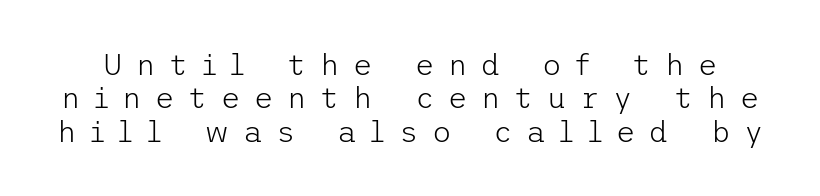
{"serif": "no", "italic": "no", "bold": "no", "weight": "light", "width": "normal", "stroke_contrast": "low", "x_height": "medium", "underline": "no", "line_spacing": "tight", "line_spacing_ratio": 1.11, "letter_spacing": "wide", "letter_spacing_em": 0.45, "glyph_px": 30}
